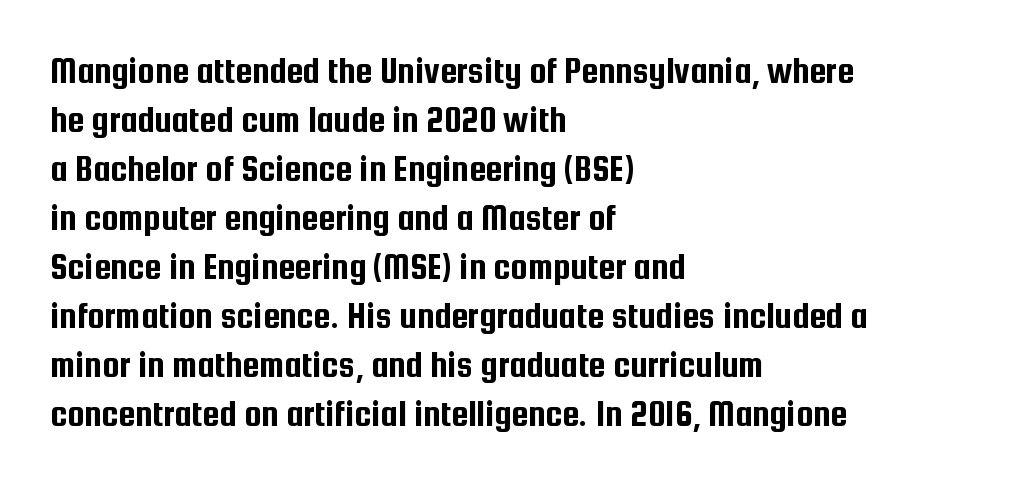
{"serif": "no", "italic": "no", "width": "condensed", "stroke_contrast": "low", "x_height": "medium", "monospaced": "no", "underline": "no", "align": "left", "line_spacing": "normal", "line_spacing_ratio": 1.29, "letter_spacing": "normal", "letter_spacing_em": 0.0, "glyph_px": 38}
